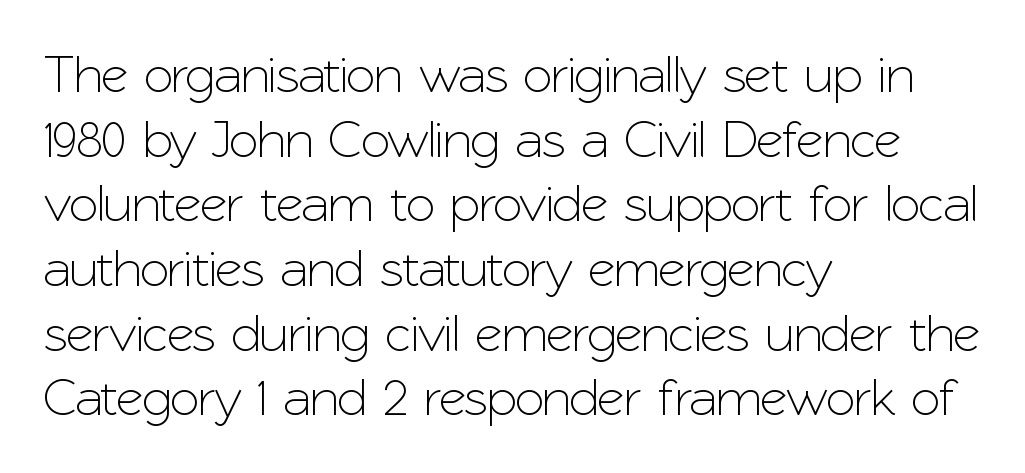
These lines are rendered in a variable-pitch font. Characters follow at the spacing the type designer built in. Posture: upright roman. This rendering features lettering with no underline.
